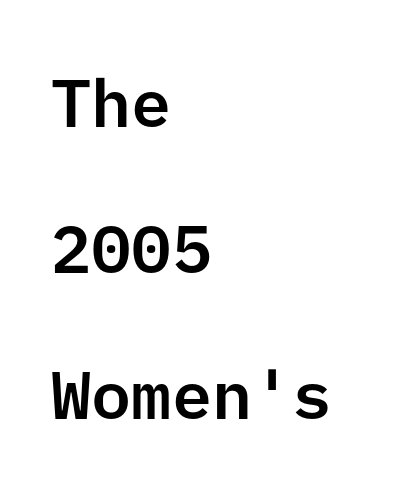
Q: Is the text italic (slanted)? A: No, it is upright.
Q: Is the typeface a serif or a sans-serif typeface? A: Sans-serif.
Q: Is the text underlined? A: No.
Q: How is the paragraph aligned? A: Left-aligned.
Q: Is the spacing between letters normal or unusually wide? A: Normal.
Q: Is the spacing between lines tight, normal or loose? A: Loose.
Q: Width (condensed, normal, or wide)? A: Normal.
Q: Stroke contrast? A: Low.
Q: x-height? A: Medium.
